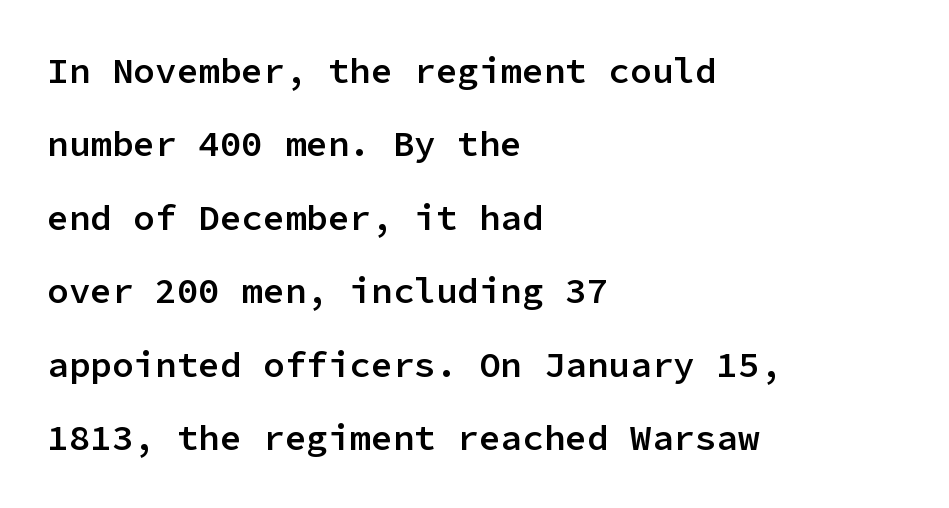
The zone under the glyphs is completely vacant. These lines are rendered in a fixed-pitch font. Does the lettering tilt? It doesn't — this is upright. Successive baselines arrive slowly, with a big drop between each. Words appear dense and cohesive because spacing is normal. I'd describe the lettering as semibold — firm but not a full bold.
